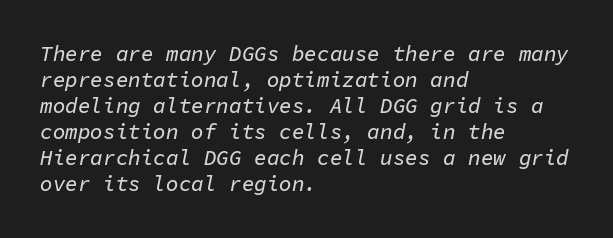
Casual observation: everything's shoved over to the left. The gap between lines stays unmarked. How are the letters spaced? Ordinarily, with no added tracking. Italic: yes, the glyphs are oblique.
